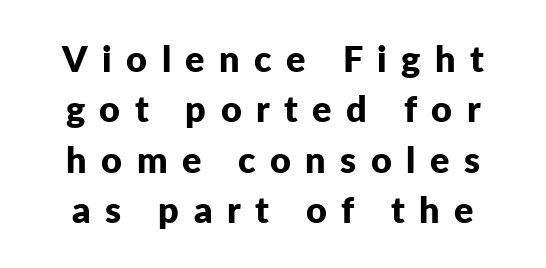
Heavy-handed strokes throughout: this text is bold. The line-height multiplier appears to be the usual default. Just letters on the line, the space beneath them empty. Does the lettering tilt? It doesn't — this is upright. Substantial extra tracking has been applied to these lines.
